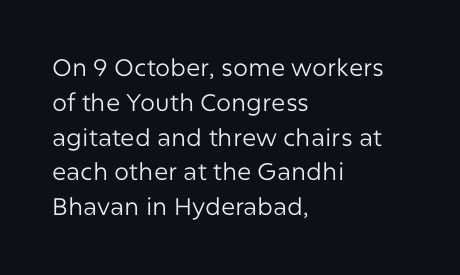
Summary of weight: not heavy and not bold. The passage shown stacks its lines at a standard gap. Upright lettering throughout. Tracking value appears to be zero — textbook default spacing.
